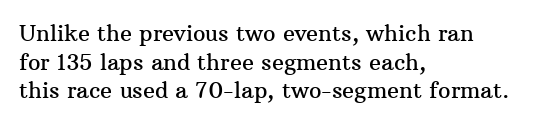
A normal amount of white space separates one row of letters from the next. Unmarked baselines from the first word to the last. These lines were composed using upright roman letters. Compared with typical body copy, the letter spacing here is the same. Line beginnings align vertically; line endings do not.
